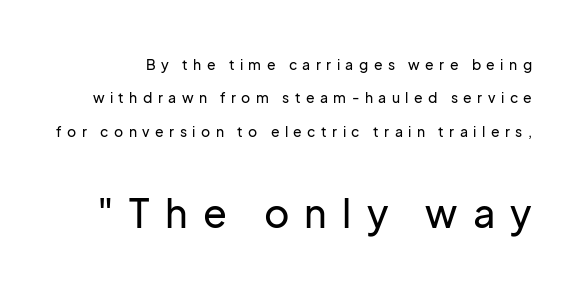
{"serif": "no", "italic": "no", "width": "normal", "stroke_contrast": "low", "x_height": "medium", "monospaced": "no", "underline": "no", "line_spacing": "loose", "line_spacing_ratio": 2.39, "letter_spacing": "wide", "letter_spacing_em": 0.39, "larger_block": "second", "size_ratio": 2.79, "glyph_px": 39}
